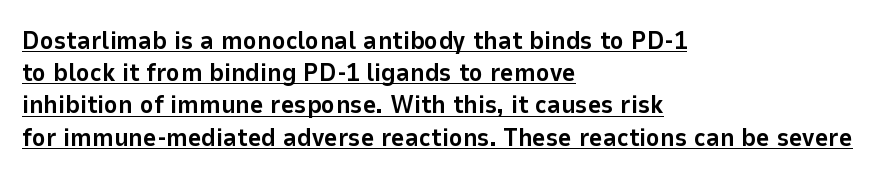
{"italic": "no", "bold": "yes", "underline": "yes", "align": "left", "line_spacing_ratio": 1.24, "letter_spacing": "normal", "letter_spacing_em": 0.0, "glyph_px": 26}
